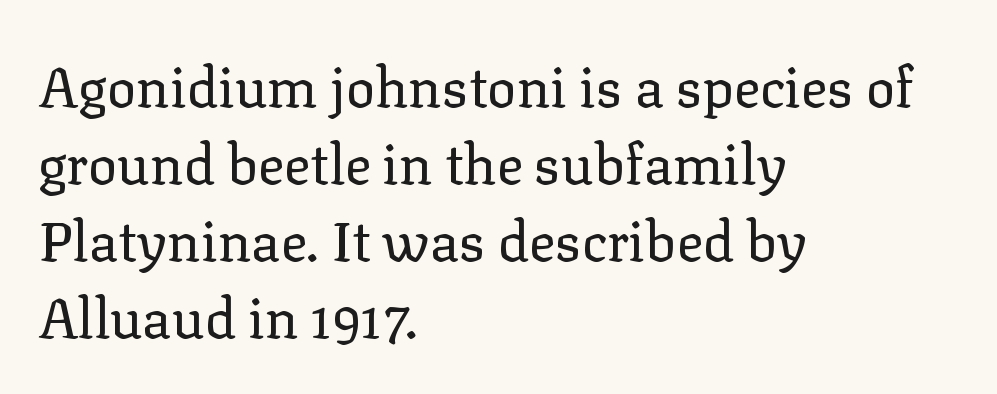
Underlining? Definitely not there. This is not heavy type; no bold has been used. A typesetter would mark this as roman, not italic. The face used here is proportionally spaced, like ordinary book or web type.
